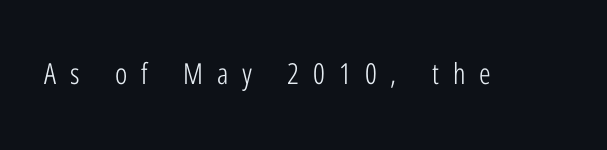
The tracking jumps out immediately: characters are airy and widely separated. This rendering employs a face without finishing strokes, i.e., a sans-serif. The cut favours lightness, reaching ordinary text weight at its darkest. Type without underlining.
